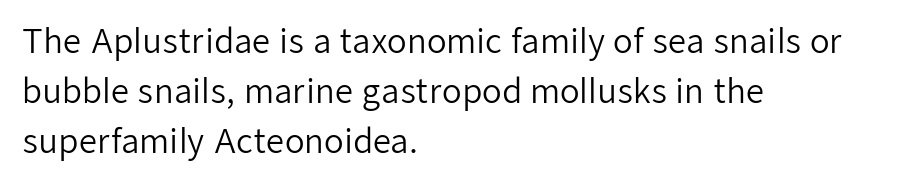
Spacing verdict: proportional, widths tailored to each character. Posture: upright roman. Each word holds together tightly as a unit, with standard inter-letter gaps. Decoration check: the copy has no underline. The typesetting does not lean heavy: it is not bold. The text was rendered using a sans face with plain stroke endings.
